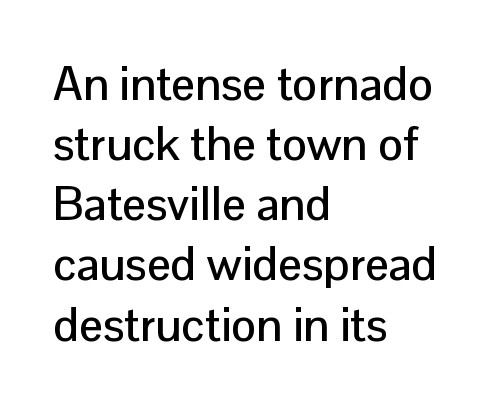
Q: Is the text italic (slanted)? A: No, it is upright.
Q: Is the typeface a serif or a sans-serif typeface? A: Sans-serif.
Q: Is the text underlined? A: No.
Q: How is the paragraph aligned? A: Left-aligned.
Q: Is the spacing between letters normal or unusually wide? A: Normal.
Q: Is the spacing between lines tight, normal or loose? A: Normal.
Q: Width (condensed, normal, or wide)? A: Normal.
Q: Stroke contrast? A: Low.
Q: x-height? A: Medium.
Q: Monospaced? A: No.
